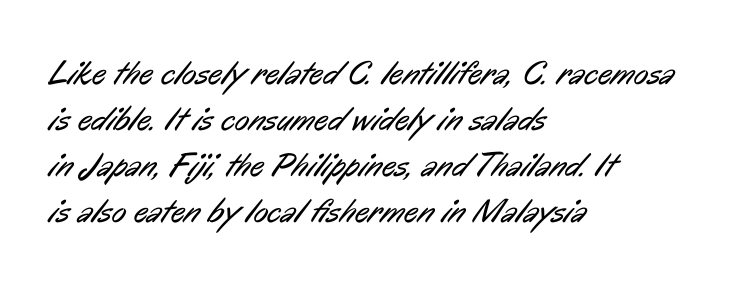
The image shows 34 px regular-weight, condensed sans-serif type; set left-aligned, normal line spacing (1.35x), normal letter spacing, not underlined; low stroke contrast and a medium x-height.
